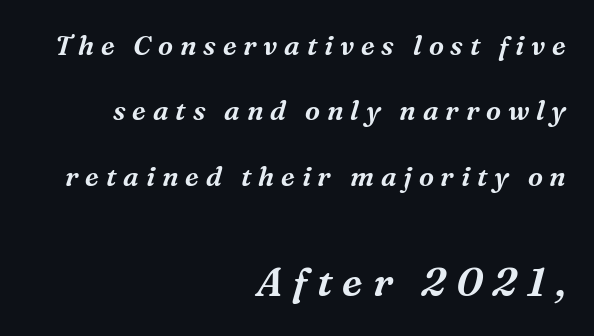
The image shows 40 px serif type, italic (leaning right); set right-aligned, loose line spacing (2.42x), unusually wide letter spacing (+0.25 em), not underlined; the second (bottom) block is 1.48x larger; medium stroke contrast and a medium x-height.
